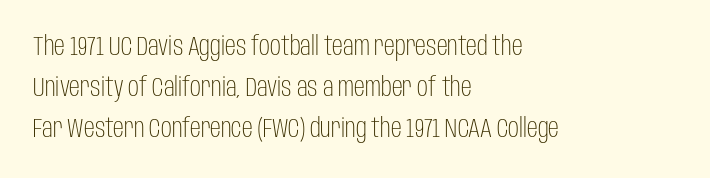
The image shows 27 px text type, upright; set left-aligned, normal line spacing (1.52x), normal letter spacing, not underlined.
